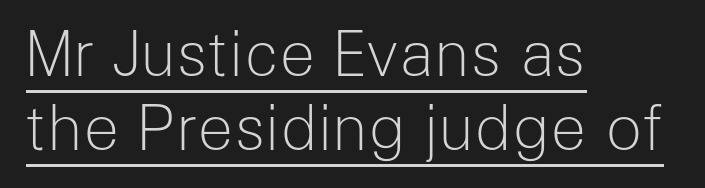
A typesetter would label this face a sans. Emphasis is given by a line drawn under the lettering. The letters stand straight up with perfectly vertical stems. These lines are set flush left with a ragged right edge. Stroke thickness stays within the range of a standard reading face or lighter. Is this a fixed-width face? No — the glyphs have proportional, varying widths.
